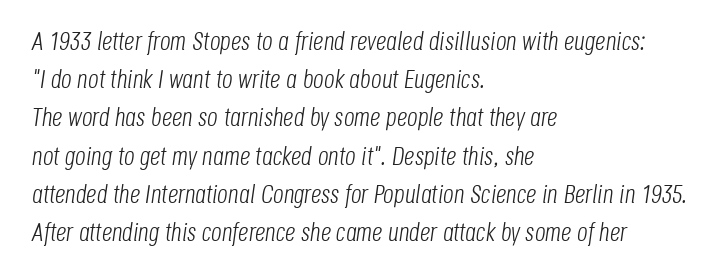
The glyphs look as if they've been sheared to an angle. Evenly set lines give the paragraph a standard silhouette. Honestly, the letter spacing is just normal — you wouldn't notice it. Quick note: underline off. No heavy texture on the line: the type isn't bold.
